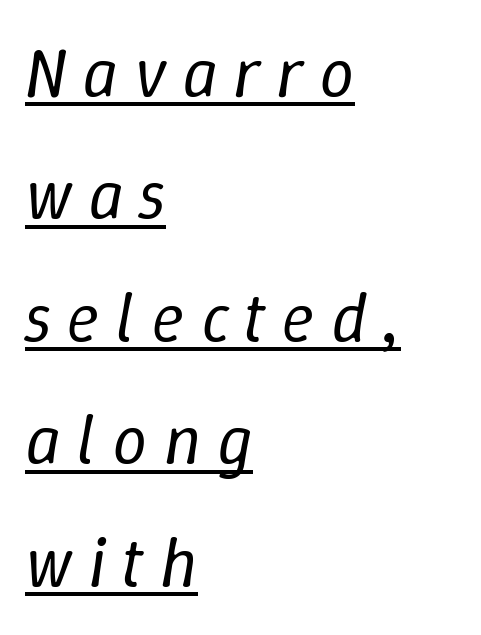
Posture: slanted. Stems here are at most as thick as an everyday book face. All the whitespace from short lines collects on the right. Loose tracking; the words dissolve into strings of separated letters.
